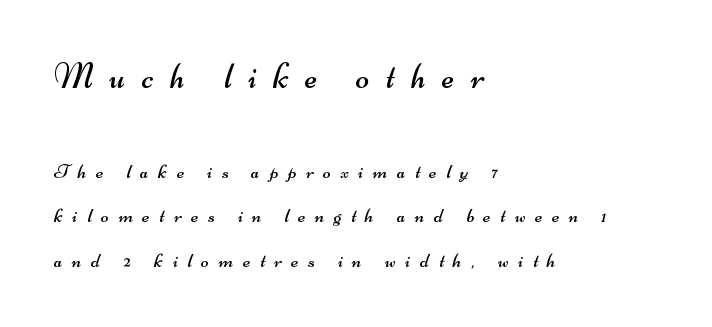
The image shows 36 px regular-weight, wide sans-serif type; set left-aligned, loose line spacing (2.1x), unusually wide letter spacing (+0.46 em), not underlined; the first (top) block is 1.71x larger; medium stroke contrast and a small x-height.
